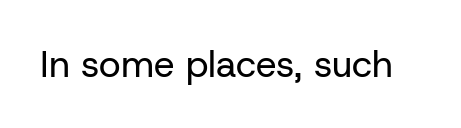
The image shows 37 px regular-weight sans-serif type, upright; set normal letter spacing, not underlined; low stroke contrast and a medium x-height.
